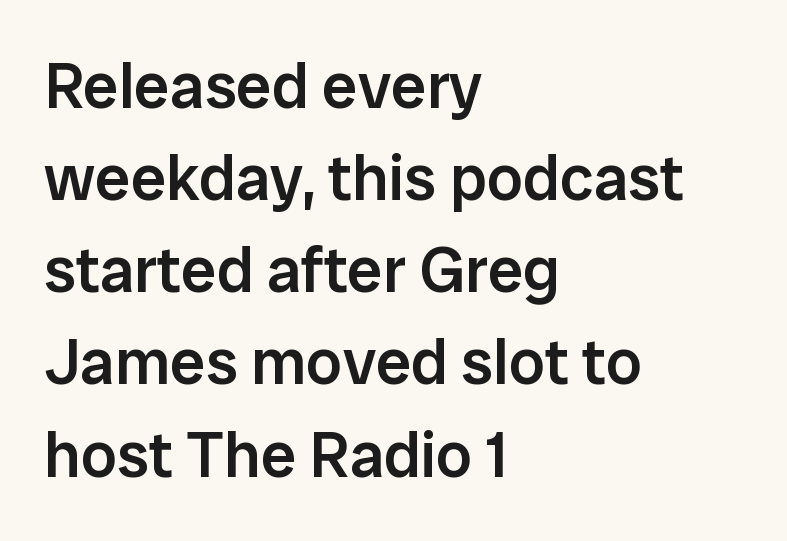
Casual observation: everything's shoved over to the left. Notice the strokes are somewhat thickened but not fully heavy: this is a semibold. Nope, not italic — everything's standing straight. Rows of type keep a routine distance in the vertical direction. Descenders are the only things crossing below the line. This is sans-serif lettering, the kind often seen on screens and signage.
